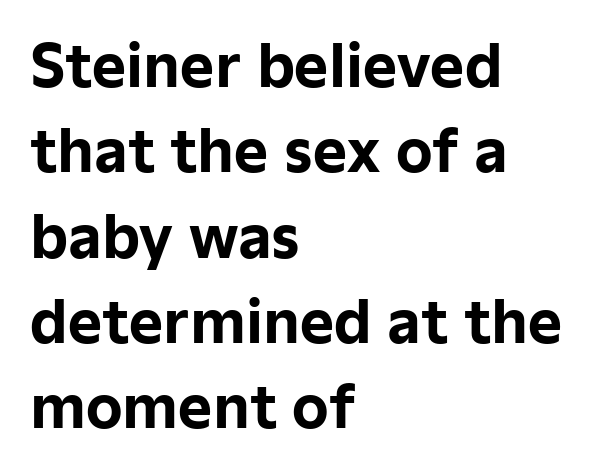
The rendering uses a moderate line-height, typical for paragraphs. One-word summary of the alignment: left. Is there any slant? The stems are plumb. The text was rendered using a sans face with plain stroke endings.
